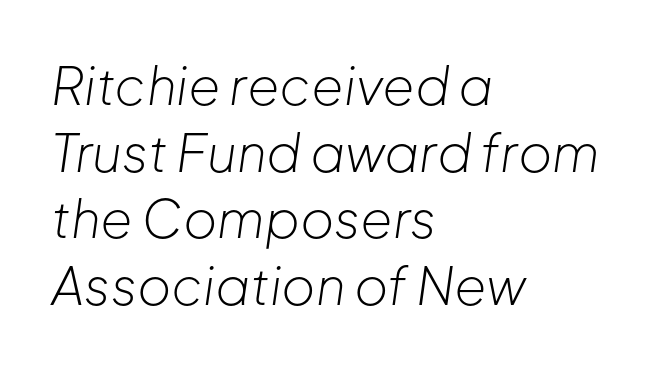
Is the block centered? No — it sits flush against the left margin. This block has exactly the height ordinary leading produces. The face used here is rendered with its standard letterfit. Character widths vary here, with narrow letters taking less room than wide ones.
